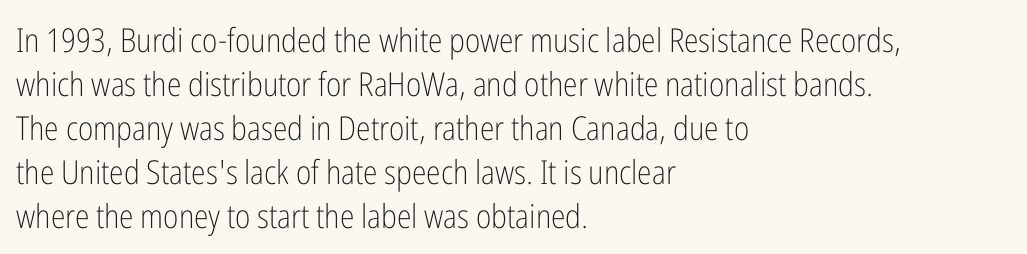
Q: Is the text bold? A: No.
Q: Is the text italic (slanted)? A: No, it is upright.
Q: Is the typeface a serif or a sans-serif typeface? A: Sans-serif.
Q: Is the text underlined? A: No.
Q: How is the paragraph aligned? A: Left-aligned.
Q: Is the spacing between letters normal or unusually wide? A: Normal.
Q: Is the spacing between lines tight, normal or loose? A: Normal.
Q: Width (condensed, normal, or wide)? A: Condensed.
Q: Stroke contrast? A: Low.
Q: x-height? A: Medium.
Q: Monospaced? A: No.
